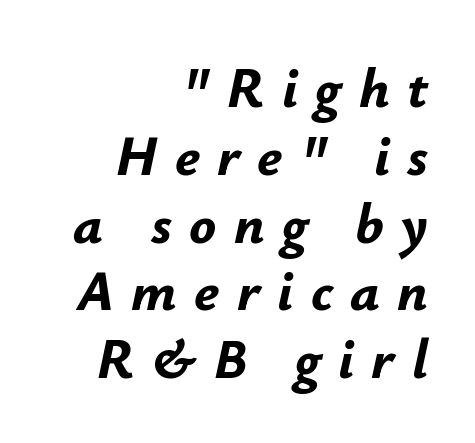
Q: Is the text bold? A: Yes.
Q: Is the text italic (slanted)? A: Yes, it leans right by about 12 degrees.
Q: Is the text underlined? A: No.
Q: How is the paragraph aligned? A: Right-aligned.
Q: Is the spacing between letters normal or unusually wide? A: Unusually wide.
Q: Width (condensed, normal, or wide)? A: Normal.
Q: Stroke contrast? A: Low.
Q: x-height? A: Small.
Q: Monospaced? A: No.
